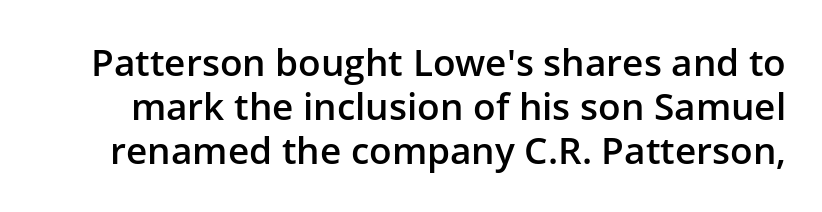
The image shows 37 px semibold sans-serif type, upright; set line spacing 1.19x, normal letter spacing, not underlined; low stroke contrast and a medium x-height.
